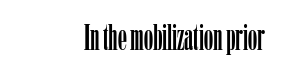
The image shows 36 px condensed serif type, upright; set right-aligned, normal letter spacing, not underlined; low stroke contrast and a medium x-height.
